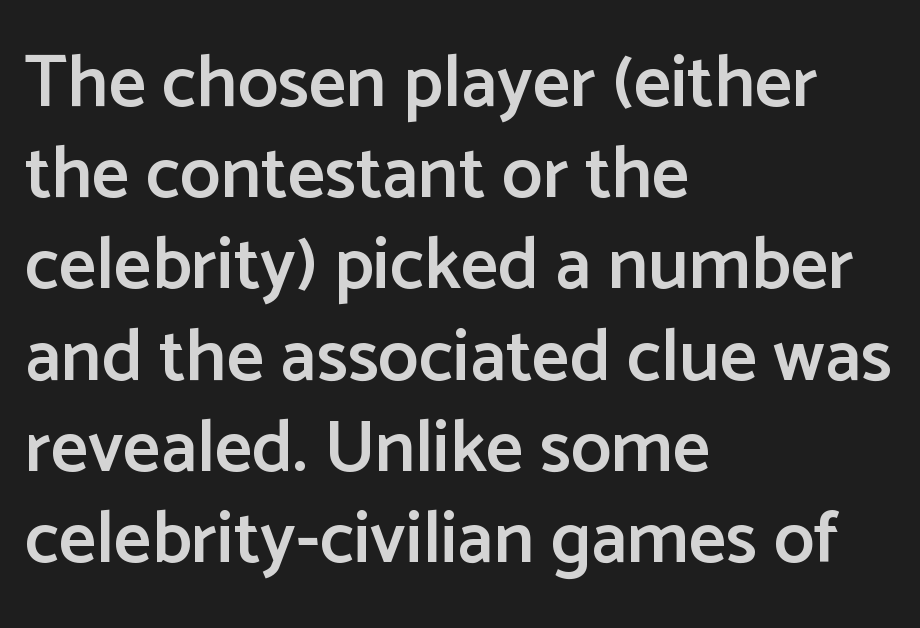
Q: Is the text bold? A: Semi-bold.
Q: Is the text italic (slanted)? A: No, it is upright.
Q: Is the typeface a serif or a sans-serif typeface? A: Sans-serif.
Q: Is the text underlined? A: No.
Q: How is the paragraph aligned? A: Left-aligned.
Q: Is the spacing between letters normal or unusually wide? A: Normal.
Q: Is the spacing between lines tight, normal or loose? A: Normal.
Q: Width (condensed, normal, or wide)? A: Normal.
Q: Stroke contrast? A: Low.
Q: x-height? A: Medium.
Q: Monospaced? A: No.
